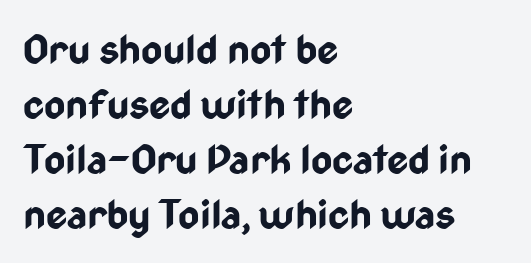
{"serif": "no", "italic": "no", "bold": "yes", "weight": "bold", "width": "condensed", "stroke_contrast": "low", "x_height": "medium", "monospaced": "no", "underline": "no", "align": "left", "line_spacing": "normal", "line_spacing_ratio": 1.34, "letter_spacing": "normal", "letter_spacing_em": 0.0, "glyph_px": 41}
